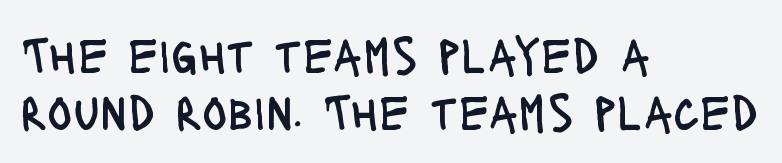
{"serif": "no", "italic": "no", "bold": "no", "weight": "regular", "width": "condensed", "stroke_contrast": "low", "x_height": "large", "monospaced": "no", "underline": "no", "align": "left", "line_spacing": "tight", "line_spacing_ratio": 1.1, "letter_spacing": "normal", "letter_spacing_em": 0.0, "glyph_px": 52}
